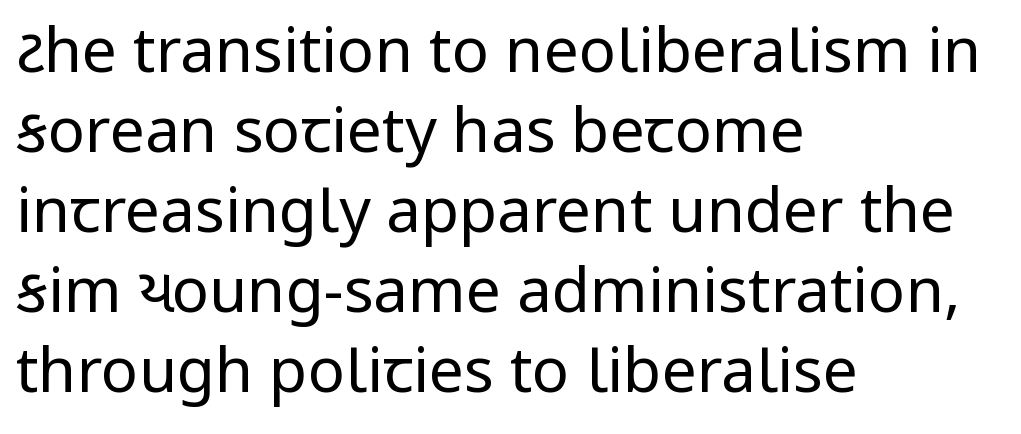
The leading is moderate, giving the passage an even texture. Descenders hang freely into open space. Horizontal alignment here is leftward, the default for most running prose. Counters stay open thanks to moderate or lighter strokes.
